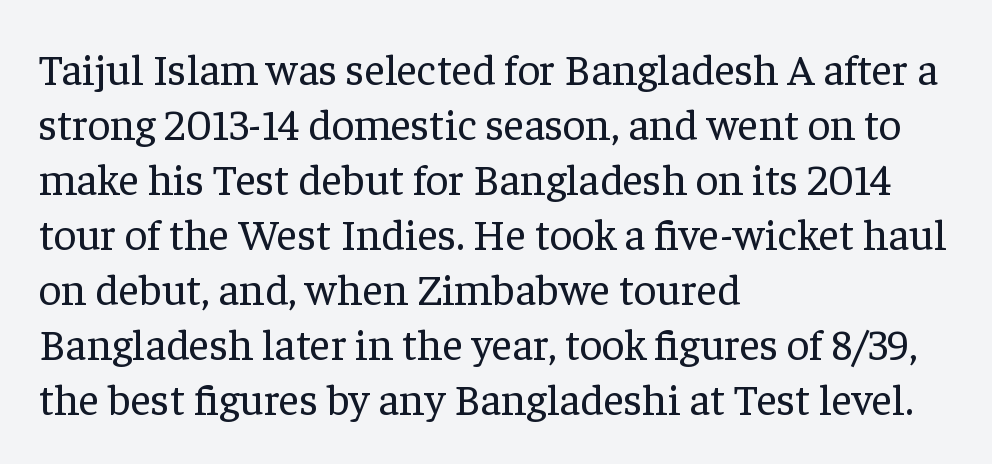
The image shows 44 px regular-weight serif type, upright; set left-aligned, normal line spacing (1.25x), normal letter spacing, not underlined; low stroke contrast and a medium x-height.
